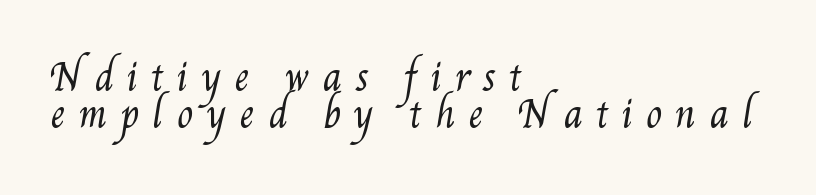
{"bold": "no", "weight": "regular", "width": "condensed", "stroke_contrast": "medium", "x_height": "small", "monospaced": "no", "underline": "no", "align": "left", "line_spacing": "tight", "line_spacing_ratio": 1.0, "letter_spacing": "wide", "letter_spacing_em": 0.35, "glyph_px": 37}
